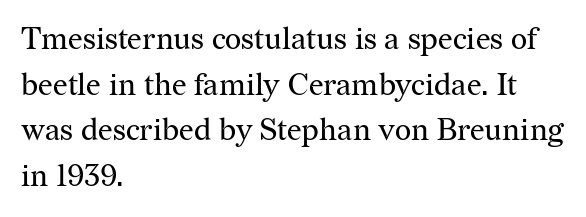
Each letter's strokes conclude with small projecting serifs. Unmarked baselines from the first word to the last. Rows of type keep a routine distance in the vertical direction. In CSS terms this would be text-align: left. Weight: not bold — regular or lighter. Here the designer chose a conventional face with non-uniform glyph widths.
